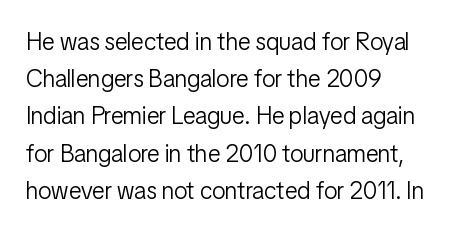
The image shows 24 px text type, upright; set left-aligned, normal line spacing (1.55x), normal letter spacing, not underlined.
